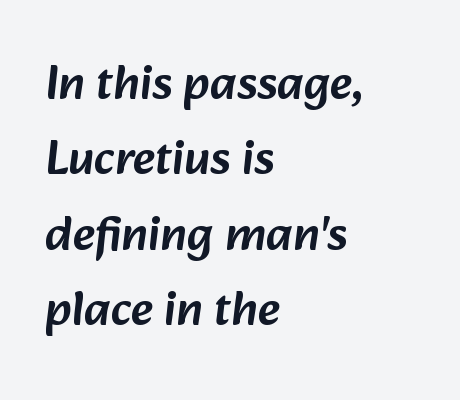
Type without underlining. Is the letter spacing exaggerated? No — it looks like the ordinary default. One-word summary of the alignment: left. The letters advance in unequal steps, a hallmark of proportional type.
